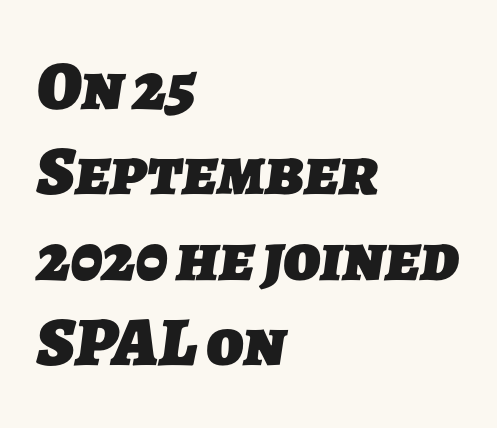
Descender tails drop into unmarked territory. Are there feet on the stems? There aren't — it's a sans. Is this a fixed-width face? No — the glyphs have proportional, varying widths. Typeset ragged right — the left edge is the straight one.
